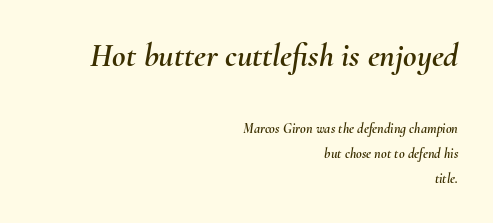
Q: Is the text italic (slanted)? A: Yes, it leans right by about 10 degrees.
Q: Is the text underlined? A: No.
Q: How is the paragraph aligned? A: Right-aligned.
Q: Is the spacing between letters normal or unusually wide? A: Normal.
Q: Which block of text is set in a larger size, the first (top) or the second (bottom)? A: The first (top) one.
Q: Width (condensed, normal, or wide)? A: Normal.
Q: Stroke contrast? A: Medium.
Q: x-height? A: Small.
Q: Monospaced? A: No.
